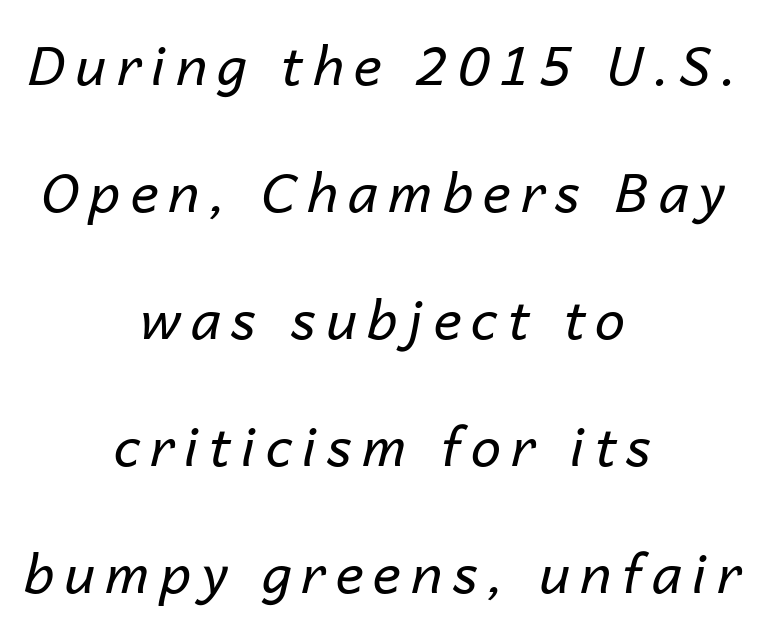
Q: Is the text bold? A: No.
Q: Is the text italic (slanted)? A: Yes, it leans right by about 14 degrees.
Q: Is the text underlined? A: No.
Q: How is the paragraph aligned? A: Centered.
Q: Is the spacing between lines tight, normal or loose? A: Loose.
Q: Width (condensed, normal, or wide)? A: Normal.
Q: Stroke contrast? A: Low.
Q: x-height? A: Medium.
Q: Monospaced? A: No.
